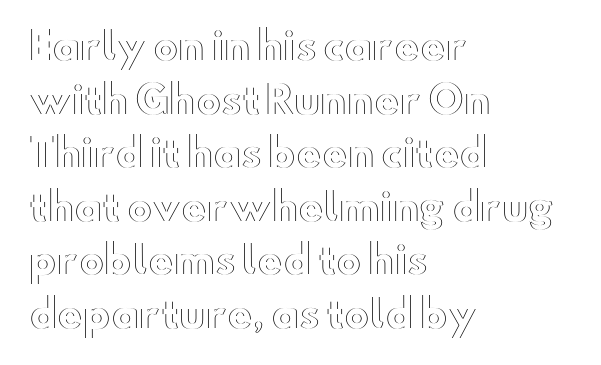
The image shows 38 px wide type, upright; set left-aligned, normal line spacing (1.41x), normal letter spacing, not underlined; a small x-height.
